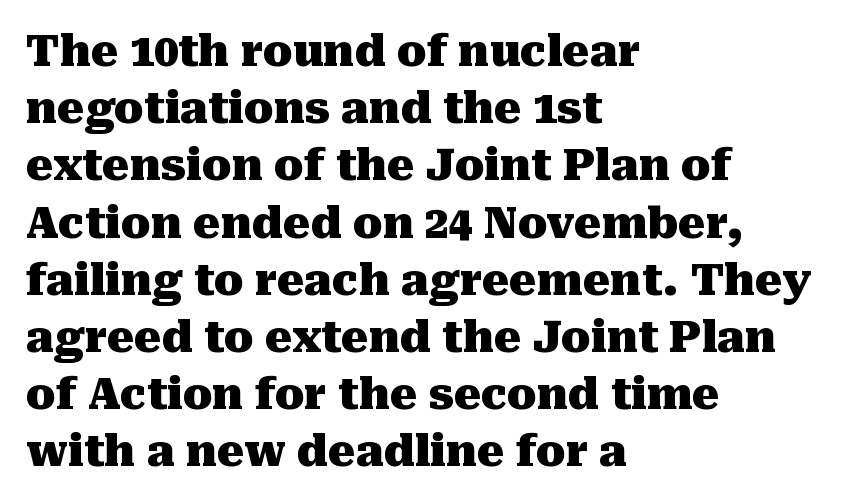
Lines of text with bare space underneath. The strokes are fattened all the way to bold. Baseline-to-baseline distance is the conventional proportion of letter height. Look at the bottom of the vertical strokes: they flare into serifs here. The text block is weighted toward the left margin, trailing off unevenly rightward. Observe the ordinary spacing: letters are neighbours, not strangers.
